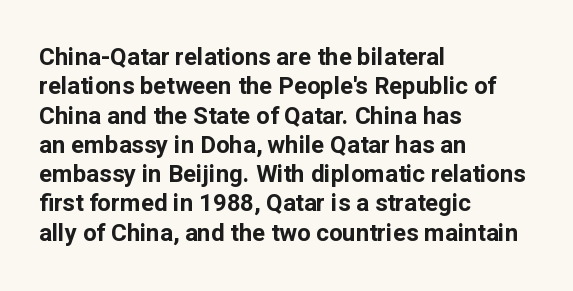
The image shows 24 px bold type, upright; set left-aligned, line spacing 1.22x, normal letter spacing, not underlined.
